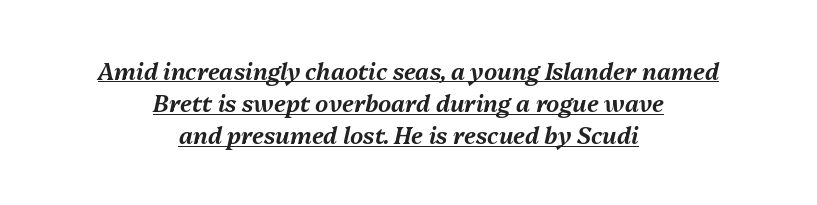
Q: Is the text italic (slanted)? A: Yes, it leans right by about 13 degrees.
Q: Is the text underlined? A: Yes.
Q: How is the paragraph aligned? A: Centered.
Q: Is the spacing between letters normal or unusually wide? A: Normal.
Q: Is the spacing between lines tight, normal or loose? A: Normal.
